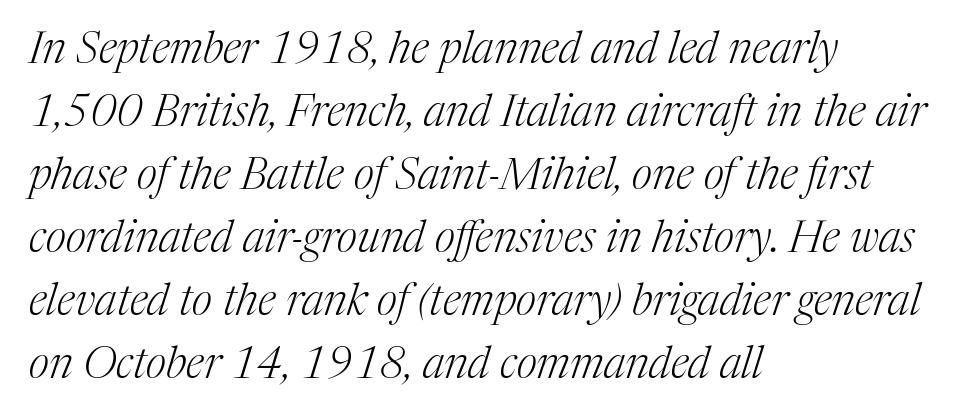
Q: Is the text bold? A: No.
Q: Is the text italic (slanted)? A: Yes, it leans right by about 17 degrees.
Q: Is the typeface a serif or a sans-serif typeface? A: Serif.
Q: Is the text underlined? A: No.
Q: How is the paragraph aligned? A: Left-aligned.
Q: Is the spacing between letters normal or unusually wide? A: Normal.
Q: Is the spacing between lines tight, normal or loose? A: Normal.
Q: Width (condensed, normal, or wide)? A: Normal.
Q: Stroke contrast? A: Medium.
Q: x-height? A: Medium.
Q: Monospaced? A: No.
